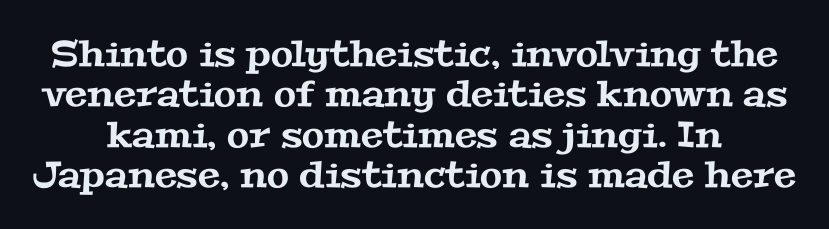
The image shows 36 px wide serif type; set tight line spacing (1.12x), normal letter spacing, not underlined; medium stroke contrast and a medium x-height.
